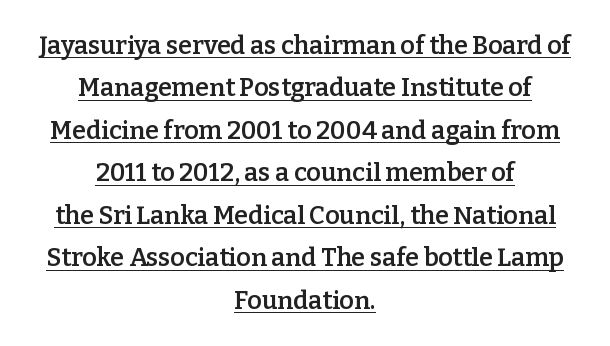
The image shows 25 px text type, upright; set centered, normal line spacing (1.7x), normal letter spacing, underlined.
